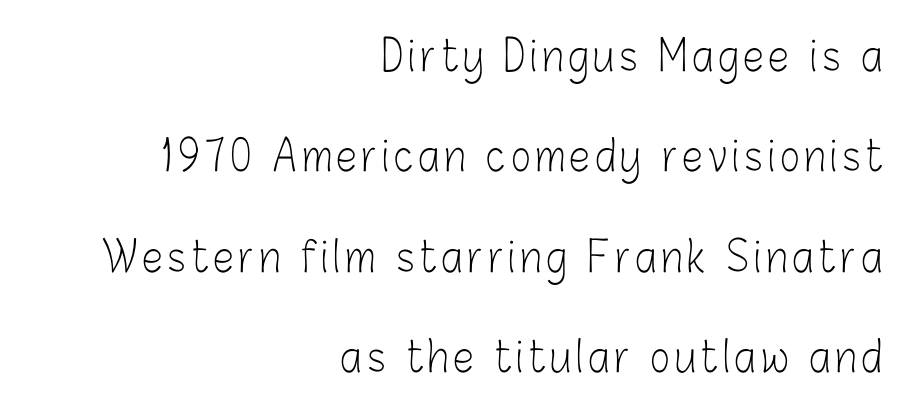
{"serif": "no", "italic": "no", "bold": "no", "weight": "light", "width": "condensed", "stroke_contrast": "low", "x_height": "medium", "monospaced": "no", "underline": "no", "align": "right", "line_spacing": "loose", "line_spacing_ratio": 2.39, "glyph_px": 42}
